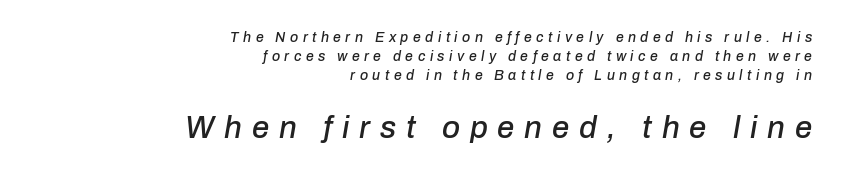
Q: Is the text italic (slanted)? A: Yes, it leans right by about 10 degrees.
Q: Is the text underlined? A: No.
Q: How is the paragraph aligned? A: Right-aligned.
Q: Is the spacing between letters normal or unusually wide? A: Unusually wide.
Q: Is the spacing between lines tight, normal or loose? A: Normal.
Q: Which block of text is set in a larger size, the first (top) or the second (bottom)? A: The second (bottom) one.
Q: Width (condensed, normal, or wide)? A: Normal.
Q: Stroke contrast? A: Low.
Q: x-height? A: Medium.
Q: Monospaced? A: No.
